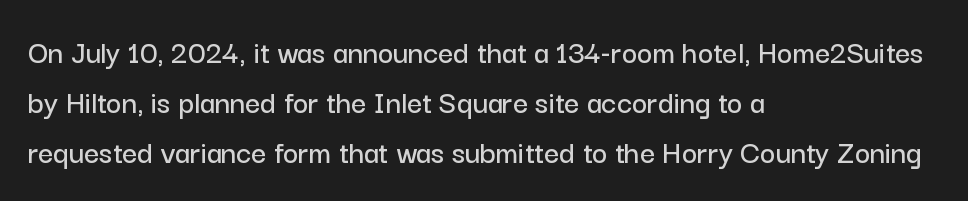
Proportional: the letters do not fall into vertical columns. A typesetter would call this leading conventional body-copy spacing. Underlining? Definitely not there. Designer's note — italics off, roman on. A classic flush-left, rag-right setting is used for this passage. What stands out about the letter spacing? Nothing — it is the standard amount.
